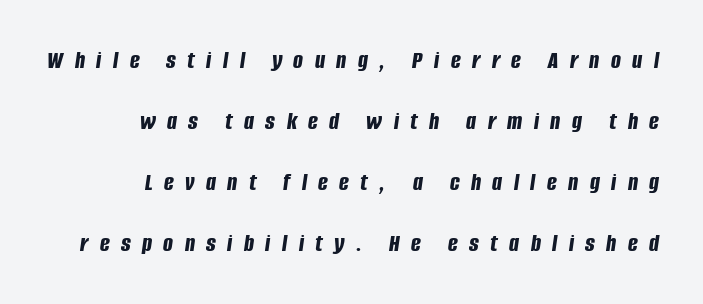
Compared with typical paragraphs, the rows here are farther apart. Reading down the block, your eye finds every line finishing at a fixed right position. The specimen omits any rule beneath the text block's lines. This is heavy type, rendered in bold. Substantial extra tracking has been applied to these lines. Is the type slanted? Yes — the strokes lean at a clear angle.
